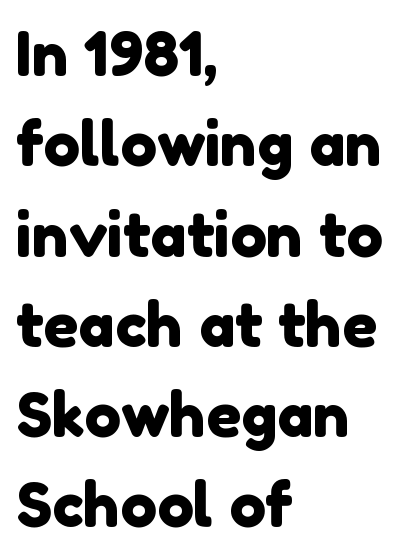
The image shows 61 px sans-serif type; set left-aligned, normal line spacing (1.48x), normal letter spacing, not underlined; low stroke contrast and a medium x-height.
